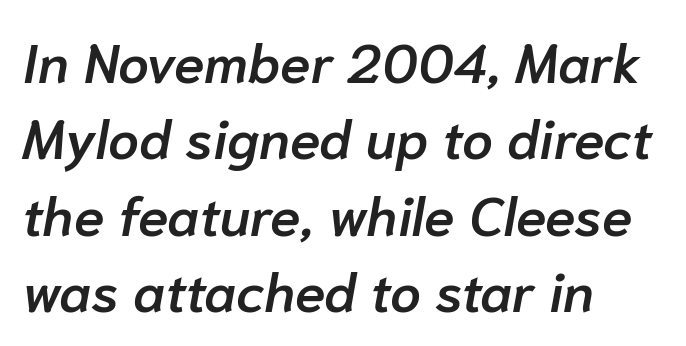
Q: Is the text bold? A: Semi-bold.
Q: Is the text italic (slanted)? A: Yes, it leans right by about 10 degrees.
Q: Is the text underlined? A: No.
Q: How is the paragraph aligned? A: Left-aligned.
Q: Is the spacing between letters normal or unusually wide? A: Normal.
Q: Is the spacing between lines tight, normal or loose? A: Normal.
Q: Width (condensed, normal, or wide)? A: Normal.
Q: Stroke contrast? A: Low.
Q: x-height? A: Medium.
Q: Monospaced? A: No.
